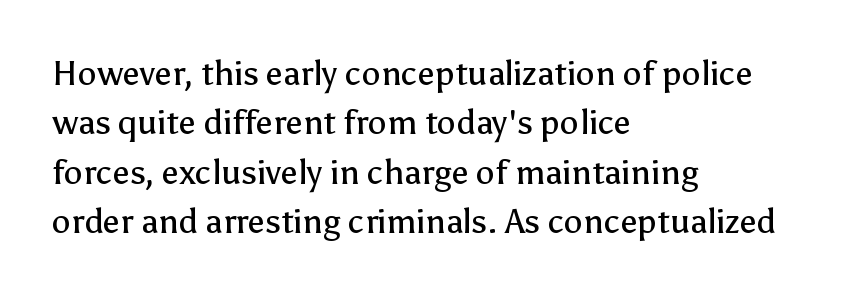
{"serif": "no", "italic": "no", "bold": "no", "weight": "regular", "width": "normal", "stroke_contrast": "low", "x_height": "medium", "monospaced": "no", "underline": "no", "align": "left", "line_spacing": "normal", "line_spacing_ratio": 1.45, "letter_spacing": "normal", "letter_spacing_em": 0.0, "glyph_px": 34}
